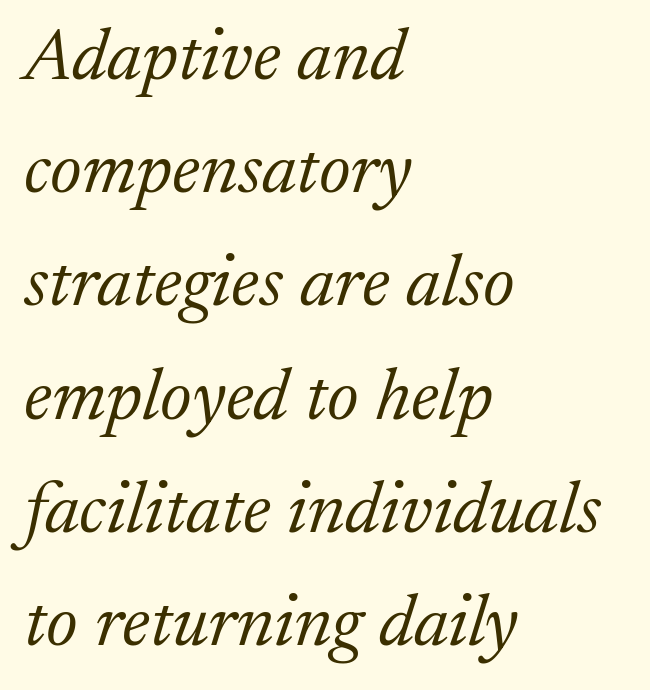
The image shows 74 px light serif type, italic (leaning right); set left-aligned, normal line spacing (1.53x), normal letter spacing, not underlined; low stroke contrast and a medium x-height.
